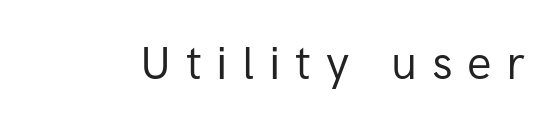
Q: Is the text bold? A: No.
Q: Is the text italic (slanted)? A: No, it is upright.
Q: Is the typeface a serif or a sans-serif typeface? A: Sans-serif.
Q: Is the text underlined? A: No.
Q: Is the spacing between letters normal or unusually wide? A: Unusually wide.
Q: Width (condensed, normal, or wide)? A: Normal.
Q: Stroke contrast? A: Low.
Q: x-height? A: Medium.
Q: Monospaced? A: No.
